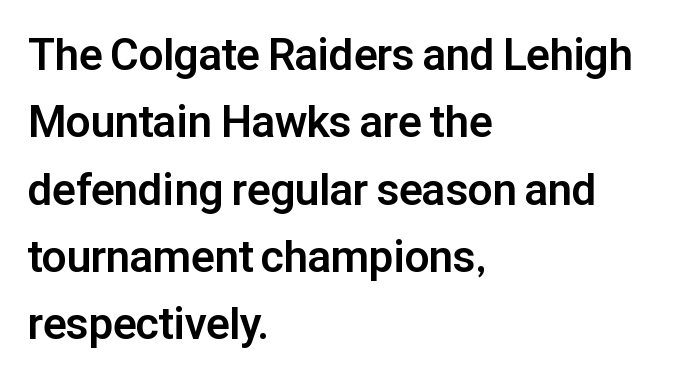
Q: Is the text bold? A: Yes.
Q: Is the text italic (slanted)? A: No, it is upright.
Q: Is the typeface a serif or a sans-serif typeface? A: Sans-serif.
Q: Is the text underlined? A: No.
Q: How is the paragraph aligned? A: Left-aligned.
Q: Is the spacing between letters normal or unusually wide? A: Normal.
Q: Is the spacing between lines tight, normal or loose? A: Normal.
Q: Width (condensed, normal, or wide)? A: Normal.
Q: Stroke contrast? A: Low.
Q: x-height? A: Medium.
Q: Monospaced? A: No.
